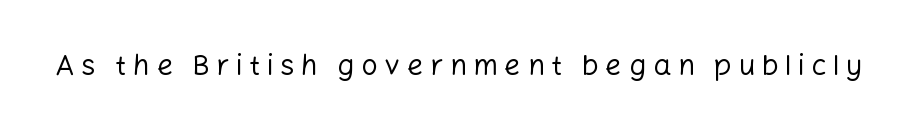
Caption: expanded tracking, letters set apart. These lines were composed using upright roman letters. Unmarked baselines from the first word to the last. The rendering uses natural spacing where letterforms have individual widths. Each stroke keeps to a modest, everyday thickness or less.
